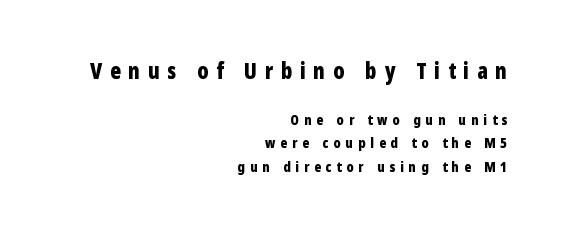
{"italic": "no", "bold": "yes", "underline": "no", "align": "right", "line_spacing": "normal", "line_spacing_ratio": 1.68, "letter_spacing": "wide", "letter_spacing_em": 0.35, "larger_block": "first", "size_ratio": 1.57, "glyph_px": 22}
